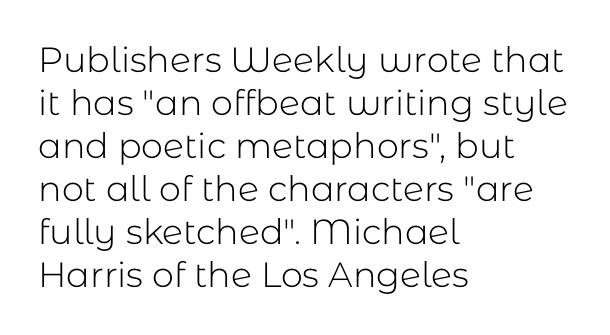
The image shows 35 px light sans-serif type, upright; set left-aligned, line spacing 1.23x, normal letter spacing, not underlined; low stroke contrast and a medium x-height.
